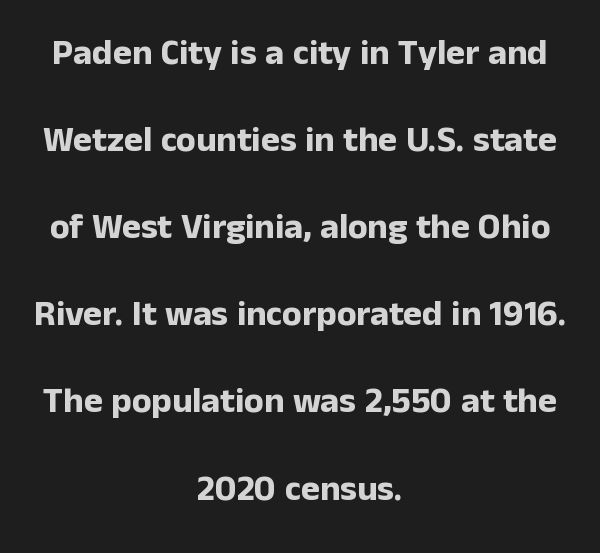
The image shows 36 px bold sans-serif type, upright; set centered, loose line spacing (2.42x), normal letter spacing, not underlined; low stroke contrast and a medium x-height.
